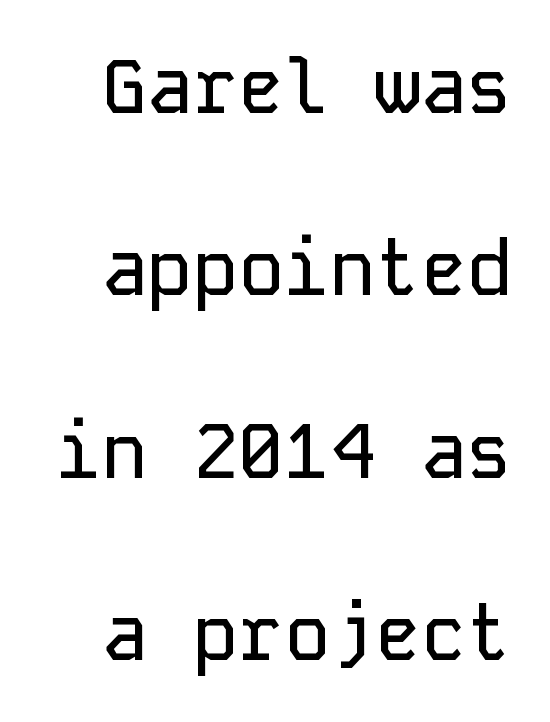
Between one letter and the next there's only the usual sliver of space. Leading is clearly above the norm, producing a sparse column. Serif or sans? Sans — the stroke terminals are bare. Only glyphs here, with clear space below each row.
